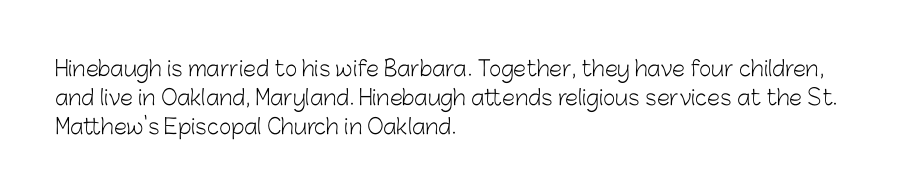
The image shows 21 px text type, upright; set left-aligned, normal line spacing (1.37x), normal letter spacing, not underlined.
